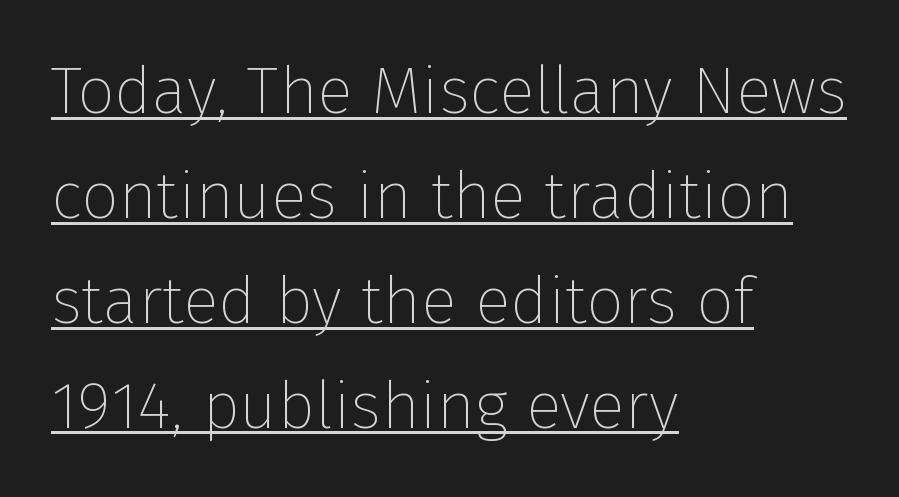
Q: Is the text bold? A: No.
Q: Is the text italic (slanted)? A: No, it is upright.
Q: Is the typeface a serif or a sans-serif typeface? A: Sans-serif.
Q: Is the text underlined? A: Yes.
Q: How is the paragraph aligned? A: Left-aligned.
Q: Is the spacing between letters normal or unusually wide? A: Normal.
Q: Is the spacing between lines tight, normal or loose? A: Normal.
Q: Width (condensed, normal, or wide)? A: Normal.
Q: Stroke contrast? A: Low.
Q: x-height? A: Medium.
Q: Monospaced? A: No.
